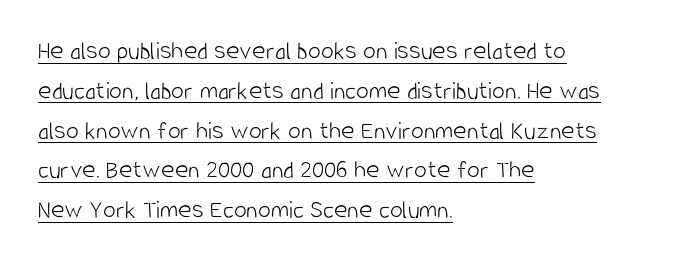
The image shows 26 px text type, upright; set left-aligned, normal line spacing (1.53x), normal letter spacing, underlined.
